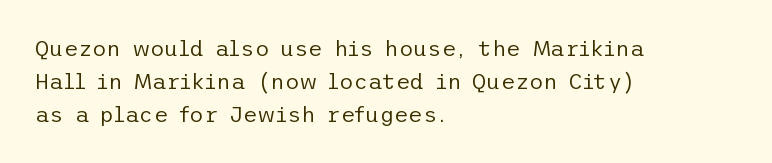
Q: Is the text bold? A: No.
Q: Is the text italic (slanted)? A: No, it is upright.
Q: Is the text underlined? A: No.
Q: How is the paragraph aligned? A: Left-aligned.
Q: Is the spacing between letters normal or unusually wide? A: Normal.
Q: Is the spacing between lines tight, normal or loose? A: Normal.
